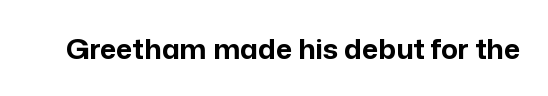
{"serif": "no", "italic": "no", "bold": "yes", "weight": "bold", "width": "normal", "stroke_contrast": "low", "x_height": "medium", "monospaced": "no", "underline": "no", "letter_spacing": "normal", "letter_spacing_em": 0.0, "glyph_px": 28}
